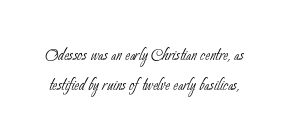
{"bold": "no", "underline": "no", "line_spacing": "normal", "line_spacing_ratio": 1.38, "letter_spacing": "normal", "letter_spacing_em": 0.0, "glyph_px": 22}
